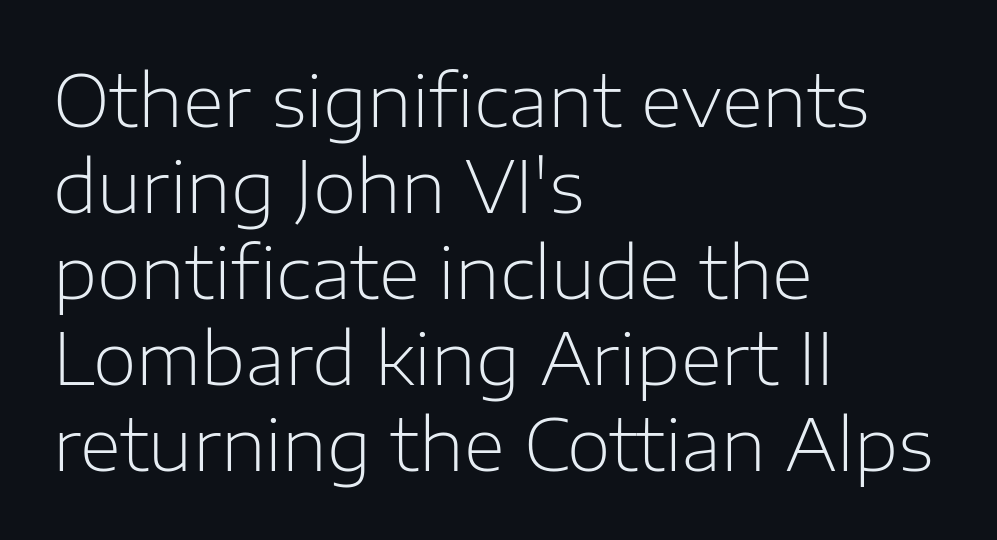
The image shows 71 px light sans-serif type, upright; set left-aligned, line spacing 1.21x, normal letter spacing, not underlined; low stroke contrast and a medium x-height.
